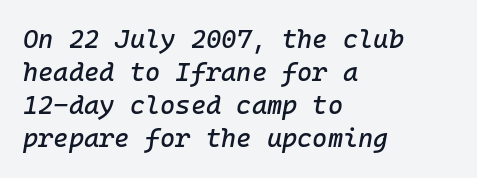
One glance says typical: line gaps are just what's usual. This rendering leaves character spacing at its baseline value. Line beginnings align vertically; line endings do not. Tall strokes in this sample are angled rather than plumb.
